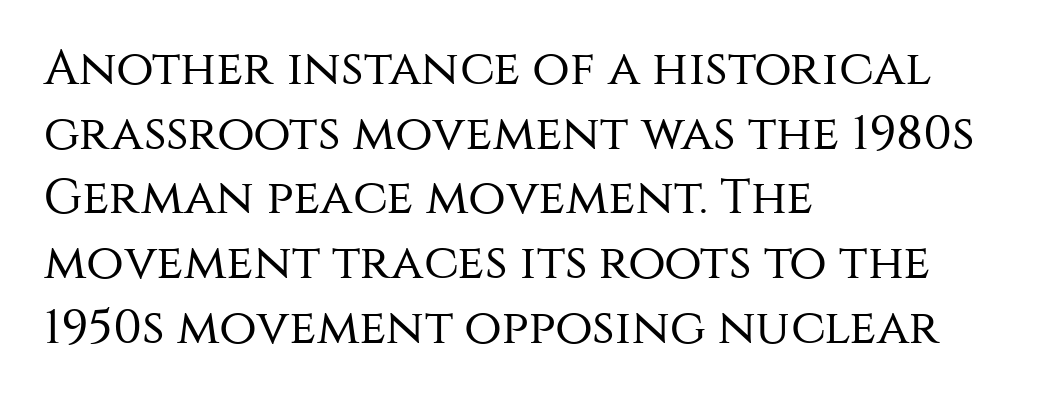
The passage shown is typed in a proportional face where columns would drift. Rendered with straight, roman letterforms. The words here are not underlined. Is there much room between lines? A standard amount, neither cramped nor airy.
